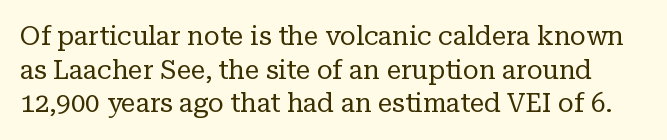
Q: Is the text bold? A: No.
Q: Is the text italic (slanted)? A: No, it is upright.
Q: Is the text underlined? A: No.
Q: Is the spacing between letters normal or unusually wide? A: Normal.
Q: Is the spacing between lines tight, normal or loose? A: Normal.
